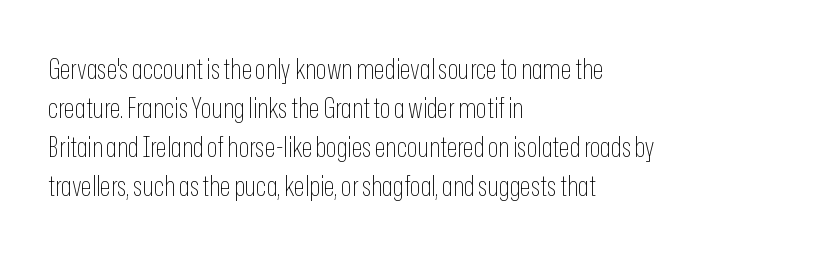
The image shows 28 px thin, condensed sans-serif type, upright; set left-aligned, normal line spacing (1.39x), normal letter spacing, not underlined; low stroke contrast and a medium x-height.
